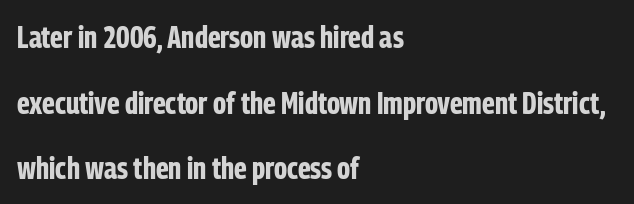
The type family on display is of the sans-serif kind. Each glyph is drawn with heavy, bold strokes. Regarding leading, the lines here are spaced well apart. Every stem runs plumb, perpendicular to the baseline. The space directly below the letters is spotless. The ragged edge is on the right, which tells us the setting is flush left.
